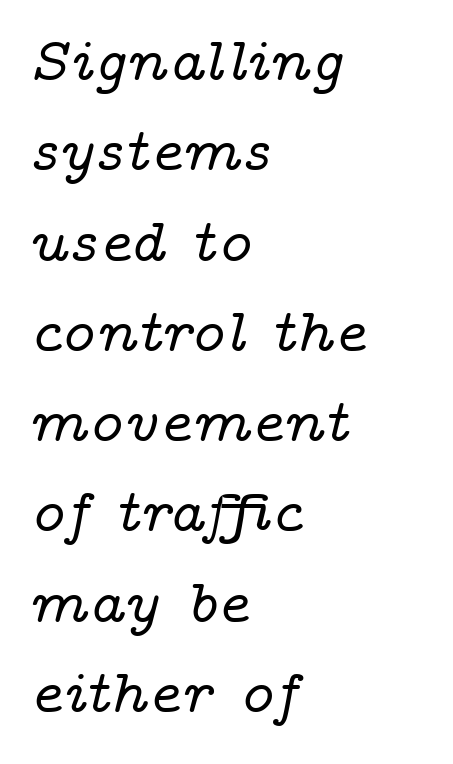
{"serif": "yes", "italic": "yes", "lean": "right", "slant_degrees": 14, "width": "wide", "stroke_contrast": "low", "x_height": "medium", "monospaced": "no", "underline": "no", "align": "left", "line_spacing": "normal", "line_spacing_ratio": 1.48, "letter_spacing": "normal", "letter_spacing_em": 0.0, "glyph_px": 61}
